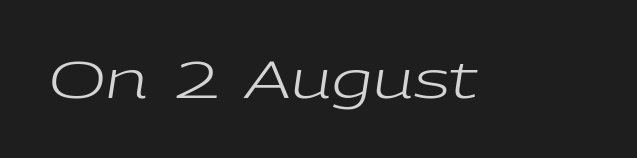
The image shows 51 px regular-weight, wide type, italic (leaning right); set normal letter spacing, not underlined; low stroke contrast and a medium x-height.
